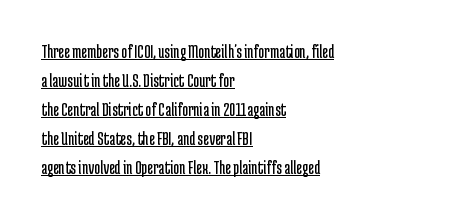
Q: Is the text bold? A: No.
Q: Is the text italic (slanted)? A: No, it is upright.
Q: Is the text underlined? A: Yes.
Q: How is the paragraph aligned? A: Left-aligned.
Q: Is the spacing between letters normal or unusually wide? A: Normal.
Q: Is the spacing between lines tight, normal or loose? A: Normal.
